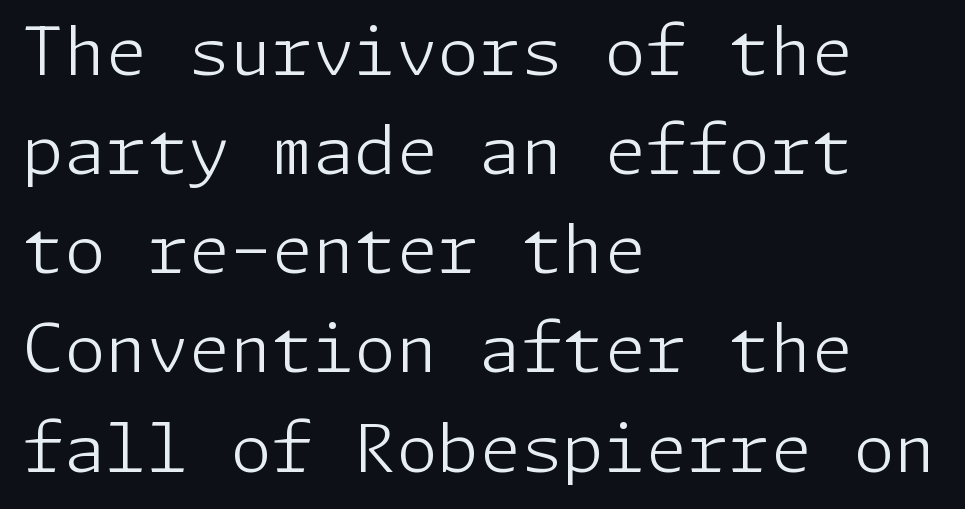
Q: Is the text bold? A: No.
Q: Is the text italic (slanted)? A: No, it is upright.
Q: Is the typeface a serif or a sans-serif typeface? A: Sans-serif.
Q: Is the text underlined? A: No.
Q: How is the paragraph aligned? A: Left-aligned.
Q: Is the spacing between letters normal or unusually wide? A: Normal.
Q: Is the spacing between lines tight, normal or loose? A: Normal.
Q: Width (condensed, normal, or wide)? A: Normal.
Q: Stroke contrast? A: Low.
Q: x-height? A: Medium.
